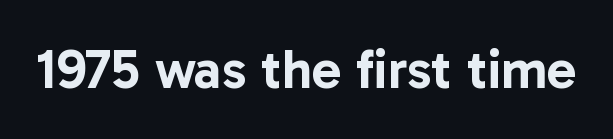
Q: Is the text italic (slanted)? A: No, it is upright.
Q: Is the typeface a serif or a sans-serif typeface? A: Sans-serif.
Q: Is the text underlined? A: No.
Q: Is the spacing between letters normal or unusually wide? A: Normal.
Q: Width (condensed, normal, or wide)? A: Normal.
Q: Stroke contrast? A: Low.
Q: x-height? A: Medium.
Q: Monospaced? A: No.
